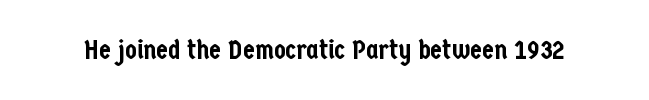
Q: Is the text italic (slanted)? A: No, it is upright.
Q: Is the text underlined? A: No.
Q: Is the spacing between letters normal or unusually wide? A: Normal.
